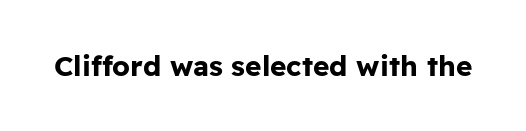
Q: Is the text bold? A: Yes.
Q: Is the text italic (slanted)? A: No, it is upright.
Q: Is the typeface a serif or a sans-serif typeface? A: Sans-serif.
Q: Is the text underlined? A: No.
Q: Is the spacing between letters normal or unusually wide? A: Normal.
Q: Width (condensed, normal, or wide)? A: Normal.
Q: Stroke contrast? A: Low.
Q: x-height? A: Medium.
Q: Monospaced? A: No.
